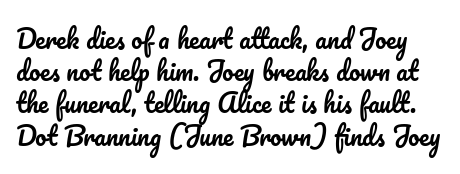
{"underline": "no", "line_spacing": "normal", "line_spacing_ratio": 1.29, "letter_spacing": "normal", "letter_spacing_em": 0.0, "glyph_px": 25}
